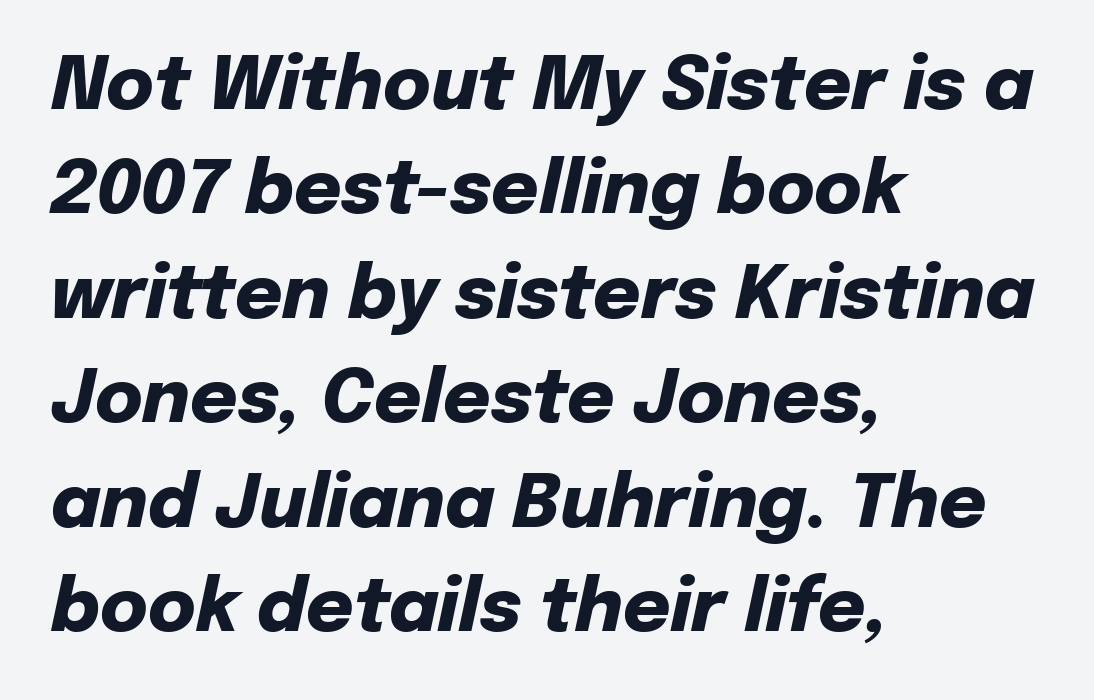
The rendering applies a slant to the glyphs. The sample has been set heavy, in full bold. Does the copy run flush right? No — it runs flush left. Character widths vary here, with narrow letters taking less room than wide ones. Is there much room between lines? A standard amount, neither cramped nor airy.
